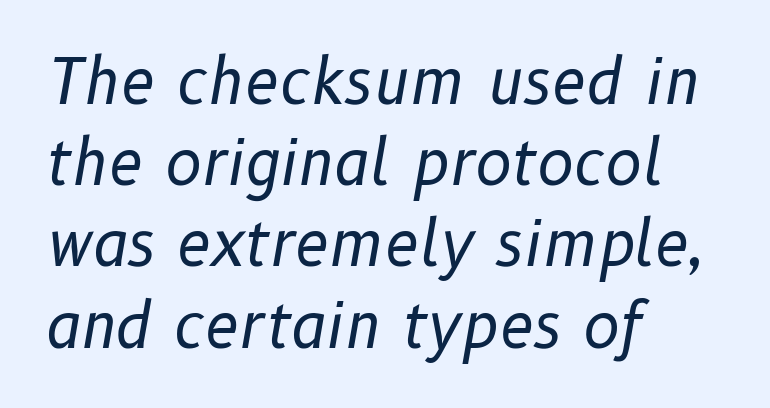
Q: Is the text bold? A: No.
Q: Is the text italic (slanted)? A: Yes, it leans right by about 10 degrees.
Q: Is the text underlined? A: No.
Q: How is the paragraph aligned? A: Left-aligned.
Q: Is the spacing between letters normal or unusually wide? A: Normal.
Q: Is the spacing between lines tight, normal or loose? A: Normal.
Q: Width (condensed, normal, or wide)? A: Normal.
Q: Stroke contrast? A: Low.
Q: x-height? A: Medium.
Q: Monospaced? A: No.
